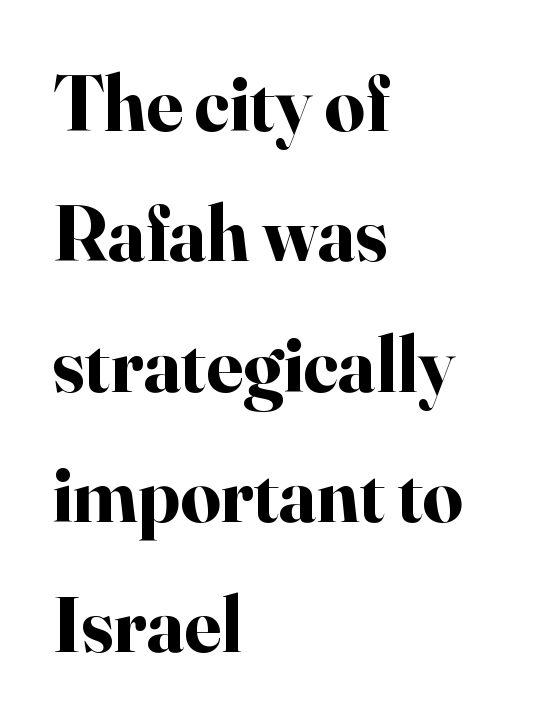
Type without underlining. I'd call this a serif setting — the letters wear small feet. Where is the straight margin? On the left. Characters remain perfectly vertical along every line.
